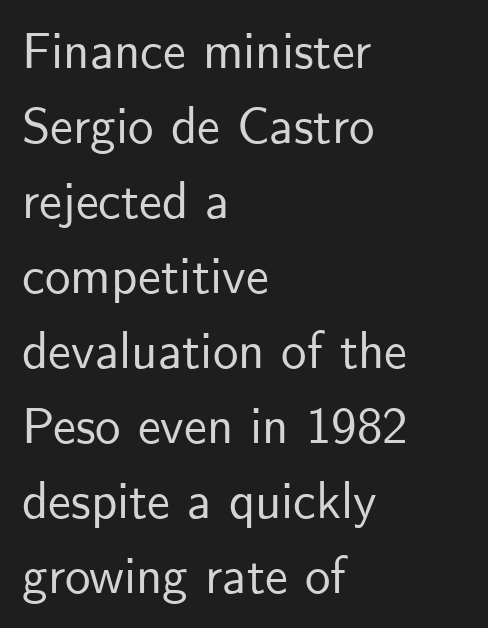
Q: Is the text italic (slanted)? A: No, it is upright.
Q: Is the typeface a serif or a sans-serif typeface? A: Sans-serif.
Q: Is the text underlined? A: No.
Q: How is the paragraph aligned? A: Left-aligned.
Q: Is the spacing between letters normal or unusually wide? A: Normal.
Q: Is the spacing between lines tight, normal or loose? A: Normal.
Q: Width (condensed, normal, or wide)? A: Normal.
Q: Stroke contrast? A: Low.
Q: x-height? A: Small.
Q: Monospaced? A: No.
